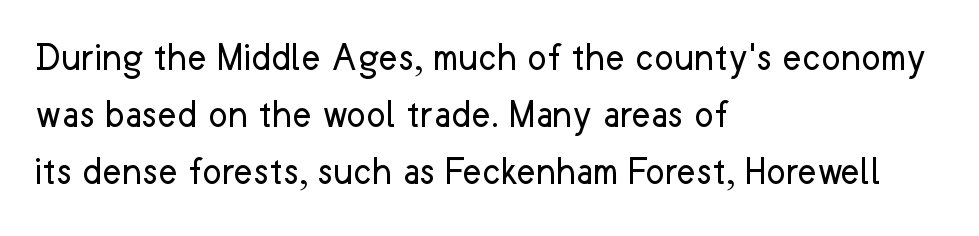
{"serif": "no", "italic": "no", "bold": "no", "weight": "regular", "width": "normal", "stroke_contrast": "low", "x_height": "medium", "monospaced": "no", "underline": "no", "align": "left", "line_spacing": "normal", "line_spacing_ratio": 1.39, "letter_spacing": "normal", "letter_spacing_em": 0.0, "glyph_px": 41}
